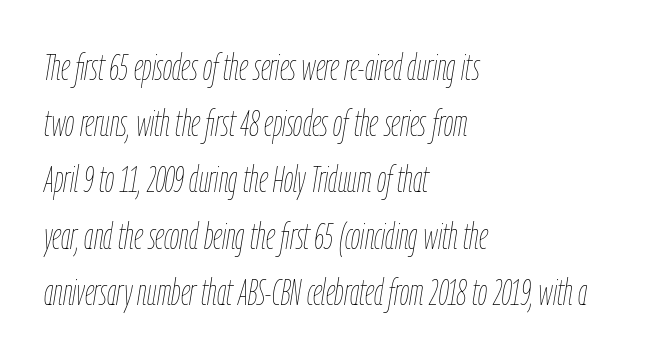
The letters advance in unequal steps, a hallmark of proportional type. Vertically, the passage feels balanced, rows spaced as you'd expect. Here the glyphs are tracked normally, forming tight word shapes. Any mark beneath the type? The region is blank. Casual observation: everything's shoved over to the left.
